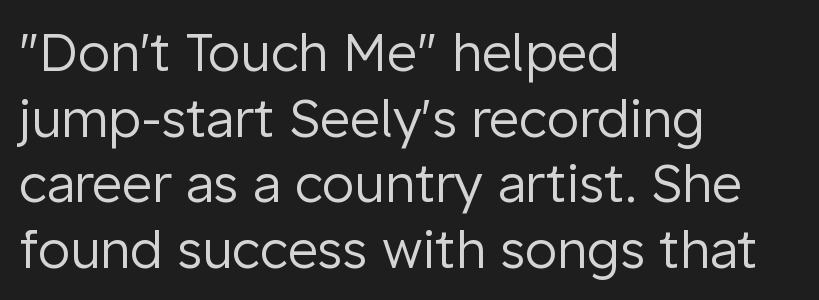
Is this a sans? Yes — the strokes have no serifs. Visually the block forms a straight wall on the left and a jagged coastline on the right. Check the space under the baseline: it is left empty. No chunkiness to these letters — they're not bold. The letters advance in unequal steps, a hallmark of proportional type.
